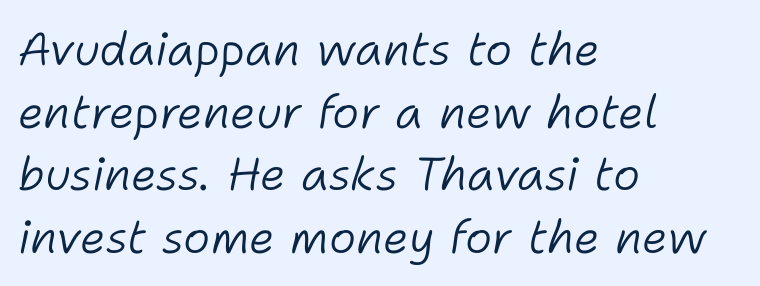
The image shows 46 px light type, italic (leaning right); set left-aligned, normal line spacing (1.36x), normal letter spacing, not underlined; low stroke contrast and a medium x-height.
